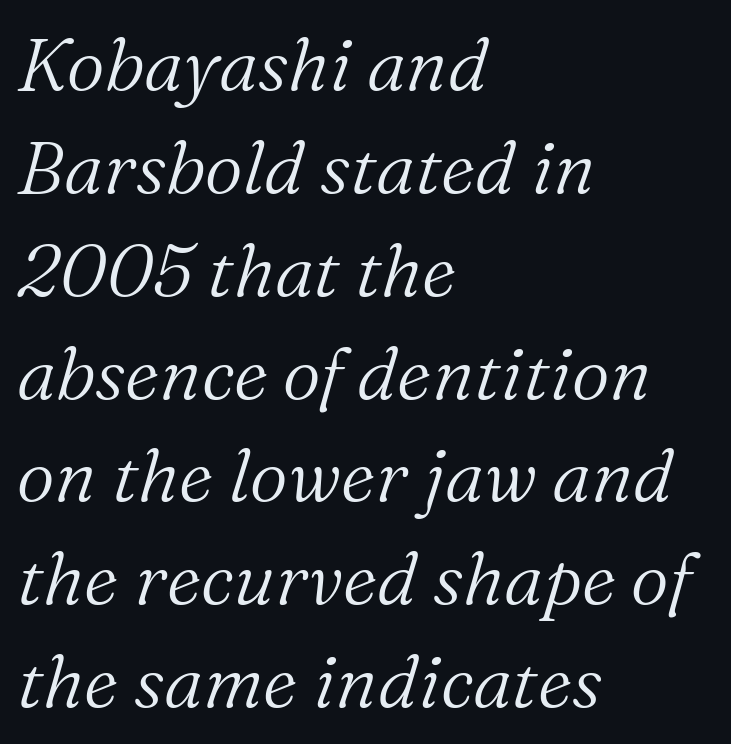
Q: Is the text bold? A: No.
Q: Is the text italic (slanted)? A: Yes, it leans right by about 16 degrees.
Q: Is the typeface a serif or a sans-serif typeface? A: Serif.
Q: Is the text underlined? A: No.
Q: How is the paragraph aligned? A: Left-aligned.
Q: Is the spacing between letters normal or unusually wide? A: Normal.
Q: Is the spacing between lines tight, normal or loose? A: Normal.
Q: Width (condensed, normal, or wide)? A: Normal.
Q: Stroke contrast? A: Medium.
Q: x-height? A: Medium.
Q: Monospaced? A: No.
